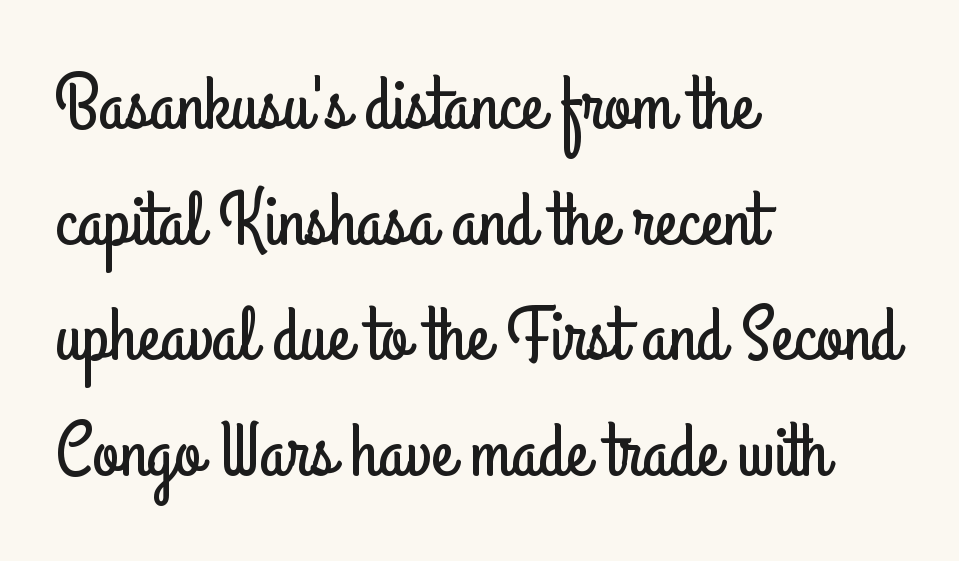
The image shows 76 px condensed sans-serif type; set left-aligned, normal line spacing (1.52x), normal letter spacing, not underlined; low stroke contrast and a small x-height.
